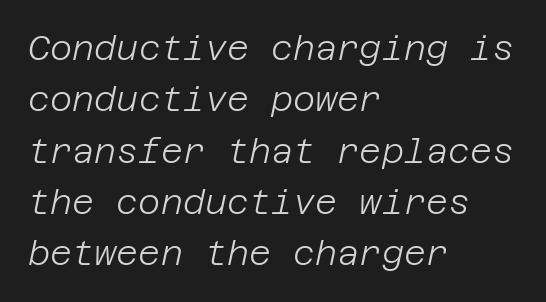
{"italic": "yes", "lean": "right", "slant_degrees": 12, "bold": "no", "weight": "light", "width": "normal", "stroke_contrast": "low", "x_height": "large", "underline": "no", "align": "left", "line_spacing": "normal", "line_spacing_ratio": 1.51, "letter_spacing": "normal", "letter_spacing_em": 0.0, "glyph_px": 34}
